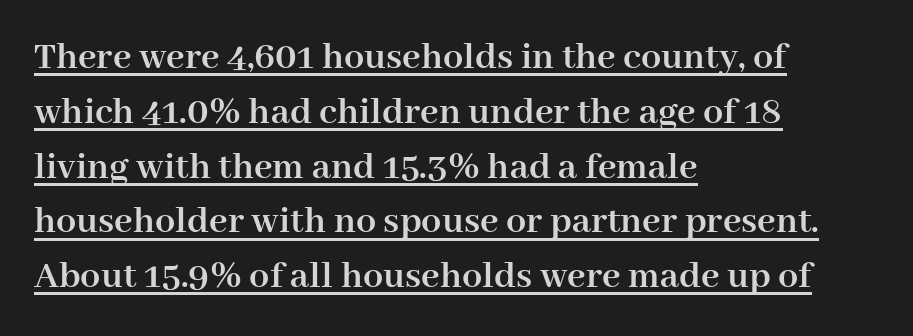
Q: Is the text bold? A: Yes.
Q: Is the text italic (slanted)? A: No, it is upright.
Q: Is the typeface a serif or a sans-serif typeface? A: Serif.
Q: Is the text underlined? A: Yes.
Q: How is the paragraph aligned? A: Left-aligned.
Q: Is the spacing between letters normal or unusually wide? A: Normal.
Q: Is the spacing between lines tight, normal or loose? A: Normal.
Q: Width (condensed, normal, or wide)? A: Normal.
Q: Stroke contrast? A: High.
Q: x-height? A: Medium.
Q: Monospaced? A: No.
